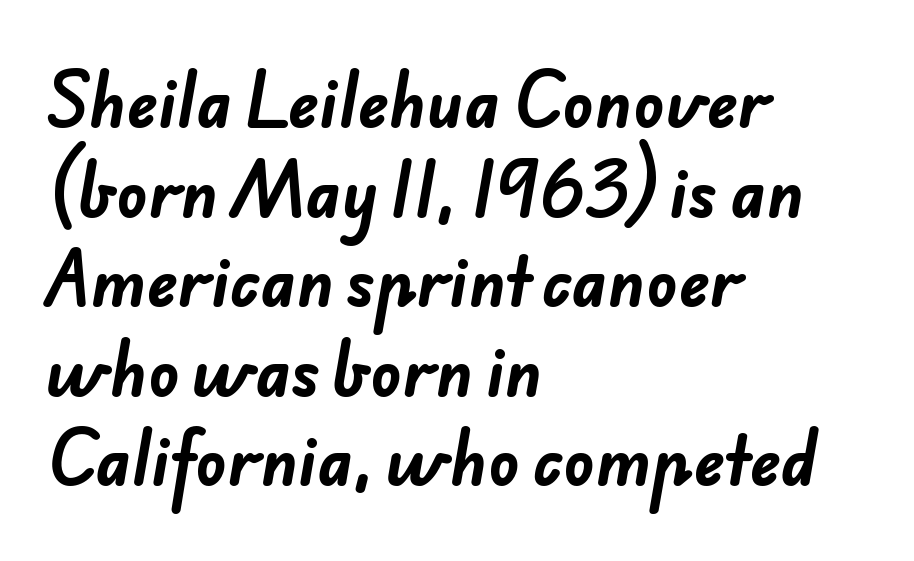
Every letter is thick-stroked: bold, no question. Each letter's strokes conclude bluntly, with no projecting serifs. This rendering uses left alignment, leaving the right contour irregular. Normally led — the rows are evenly, conventionally spaced. Lines of text with bare space underneath.
